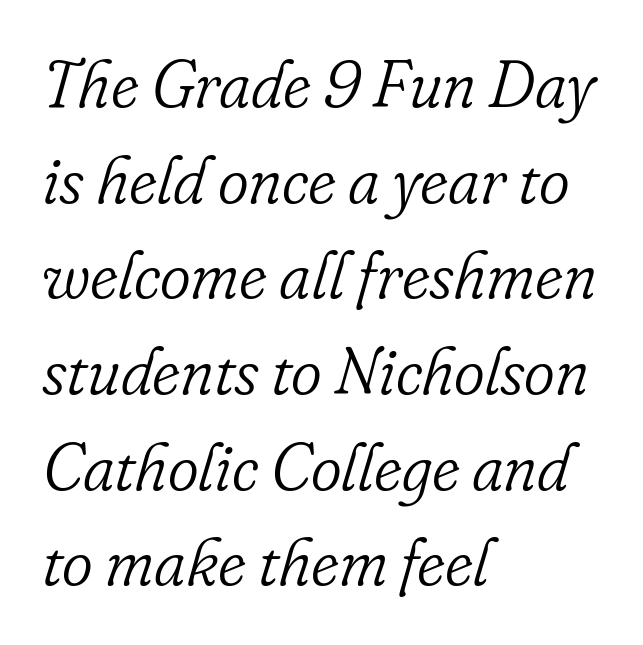
{"serif": "yes", "italic": "yes", "lean": "right", "slant_degrees": 16, "bold": "no", "weight": "light", "width": "normal", "stroke_contrast": "low", "x_height": "small", "monospaced": "no", "underline": "no", "align": "left", "line_spacing": "normal", "line_spacing_ratio": 1.45, "letter_spacing": "normal", "letter_spacing_em": 0.0, "glyph_px": 66}
